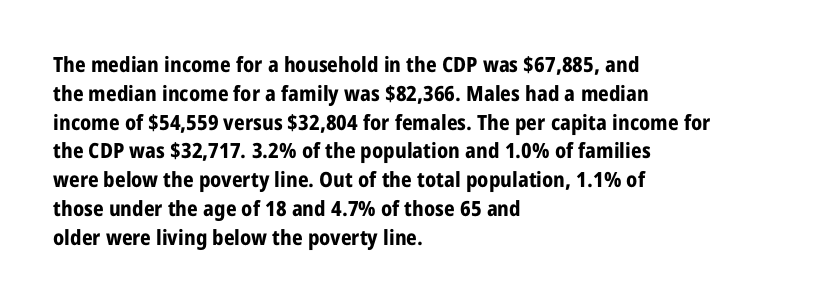
Q: Is the text bold? A: Yes.
Q: Is the text italic (slanted)? A: No, it is upright.
Q: Is the text underlined? A: No.
Q: How is the paragraph aligned? A: Left-aligned.
Q: Is the spacing between letters normal or unusually wide? A: Normal.
Q: Is the spacing between lines tight, normal or loose? A: Normal.
